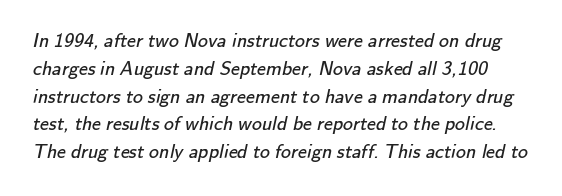
The image shows 20 px text type; set normal line spacing (1.39x), normal letter spacing, not underlined.
